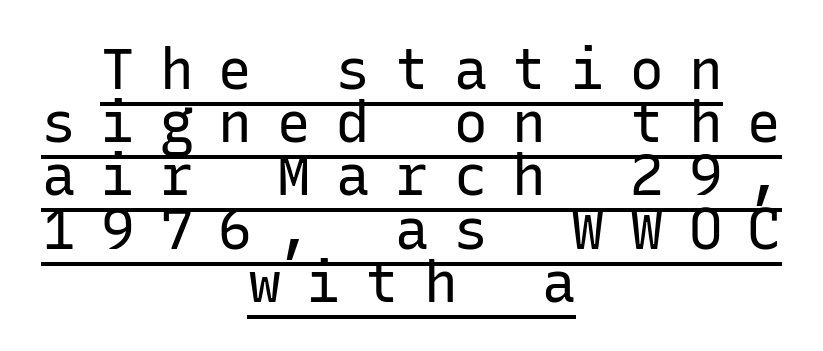
One-word summary of the alignment: center. Decoration check: the copy is underlined. Is there any slant? The stems are plumb. These lines huddle together more closely than default settings would place them. You could only call the tracking loose — the letters float apart.
